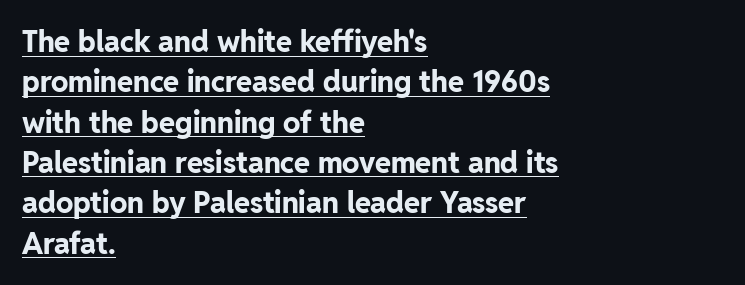
In CSS terms this would be text-align: left. Letterform terminals end flat and unadorned throughout the passage. Look at the stroke-to-counter ratio: heavy, a bold. These lines are rendered in a variable-pitch font. Rendered with straight, roman letterforms. Leading matches the norm, producing a regular column.
